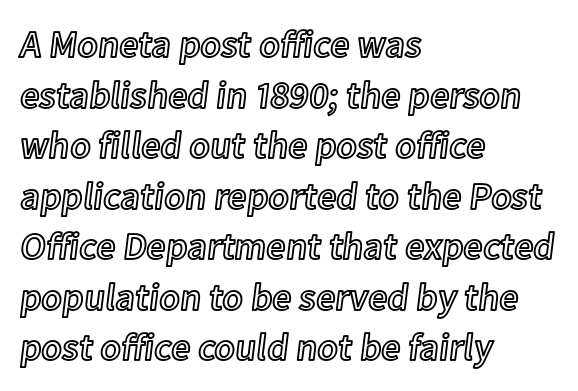
The image shows 38 px text type; set left-aligned, normal line spacing (1.33x), normal letter spacing, not underlined; a medium x-height.
